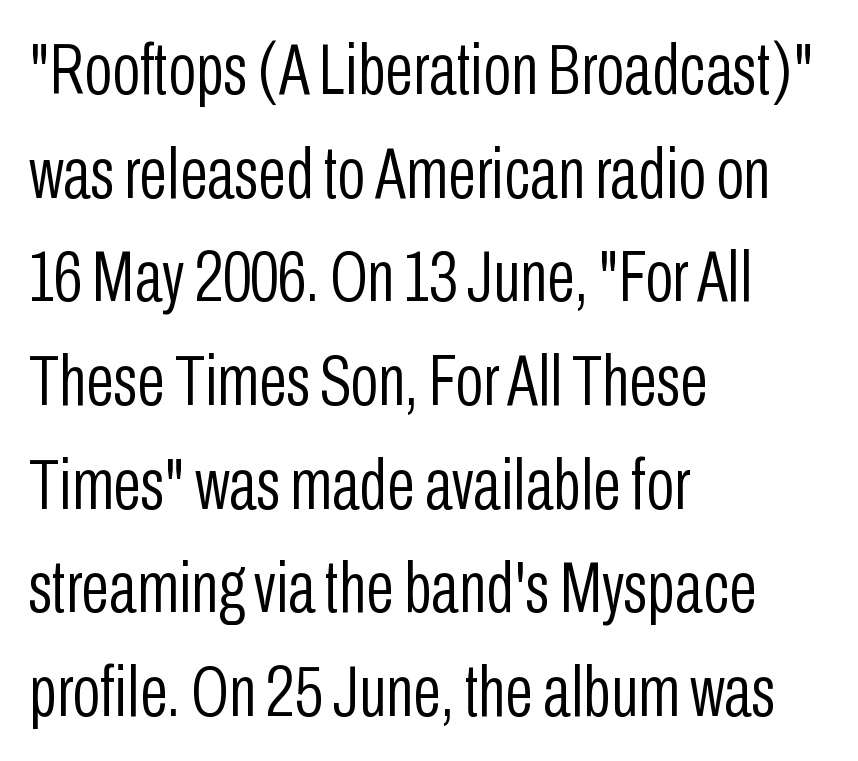
The vertical gap from one line to the next is medium. Ascenders rise straight up at ninety degrees. The rag falls on the right side of this text block. I'd call this a sans setting — the letters go barefoot. Proportional: the letters do not fall into vertical columns. Heft: none added — not bold.
